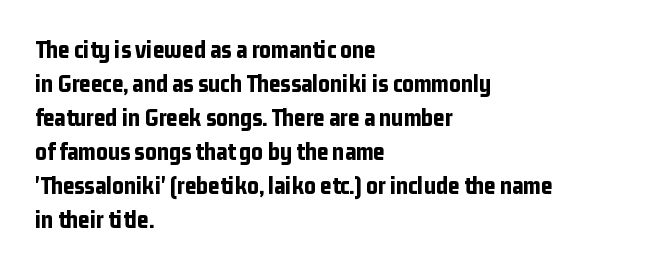
{"italic": "no", "bold": "yes", "underline": "no", "align": "left", "line_spacing": "normal", "line_spacing_ratio": 1.36, "letter_spacing": "normal", "letter_spacing_em": 0.0, "glyph_px": 25}
